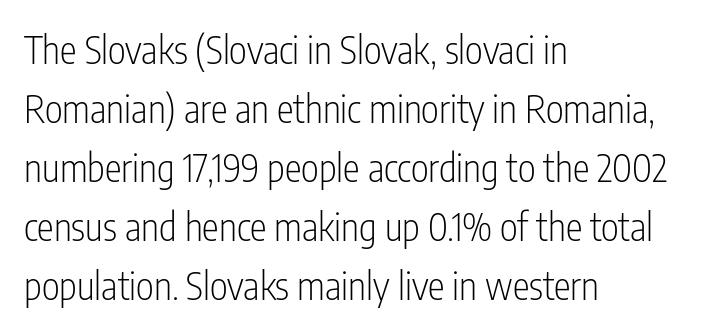
Q: Is the text bold? A: No.
Q: Is the text italic (slanted)? A: No, it is upright.
Q: Is the typeface a serif or a sans-serif typeface? A: Sans-serif.
Q: Is the text underlined? A: No.
Q: How is the paragraph aligned? A: Left-aligned.
Q: Is the spacing between letters normal or unusually wide? A: Normal.
Q: Is the spacing between lines tight, normal or loose? A: Normal.
Q: Width (condensed, normal, or wide)? A: Condensed.
Q: Stroke contrast? A: Low.
Q: x-height? A: Medium.
Q: Monospaced? A: No.
